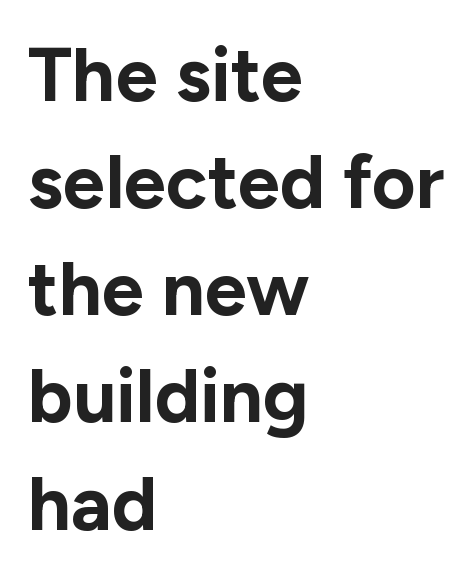
Students, note that the glyphs here touch the page at normal intervals. Is this a fixed-width face? No — the glyphs have proportional, varying widths. A typesetter would label this face a sans. Letters rest on an invisible, unmarked baseline. The lettering holds an erect, upright posture throughout.
